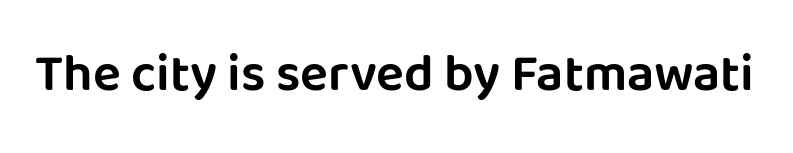
The image shows 52 px sans-serif type, upright; set normal letter spacing, not underlined; low stroke contrast and a large x-height.
